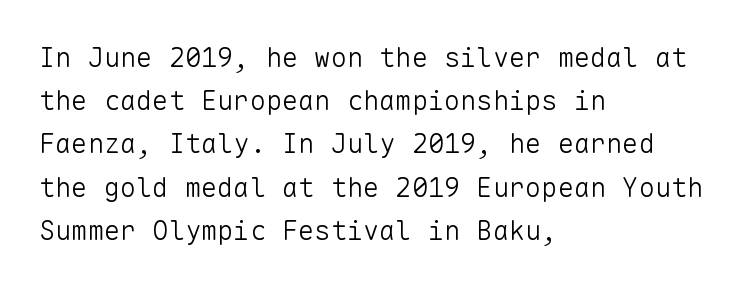
Posture: straight, roman, zero tilt. Notice how descenders clear the ascenders below comfortably — that's standard leading. Visually the block forms a straight wall on the left and a jagged coastline on the right. Descenders hang freely into open space. The type is set solid horizontally, with unmodified tracking. Heft: none added — not bold.
